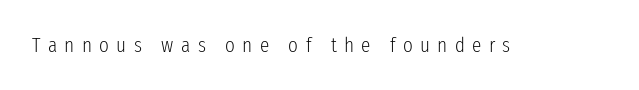
{"italic": "no", "bold": "no", "underline": "no", "letter_spacing": "wide", "letter_spacing_em": 0.35, "glyph_px": 21}
